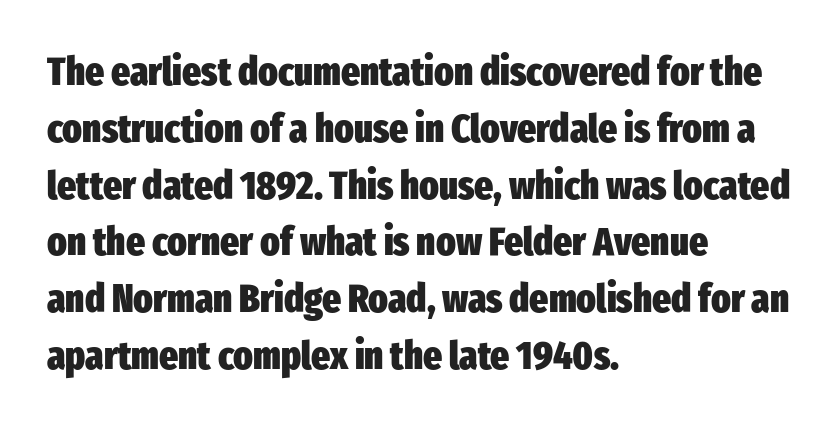
{"serif": "no", "italic": "no", "bold": "yes", "weight": "heavy", "width": "condensed", "stroke_contrast": "low", "x_height": "medium", "monospaced": "no", "underline": "no", "align": "left", "line_spacing": "normal", "line_spacing_ratio": 1.42, "letter_spacing": "normal", "letter_spacing_em": 0.0, "glyph_px": 40}
